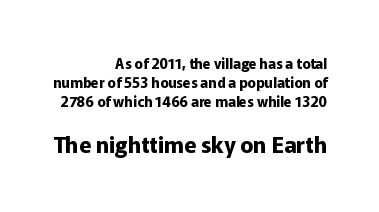
The image shows 22 px bold type, upright; set right-aligned, normal line spacing (1.36x), normal letter spacing, not underlined; the second (bottom) block is 1.57x larger.
